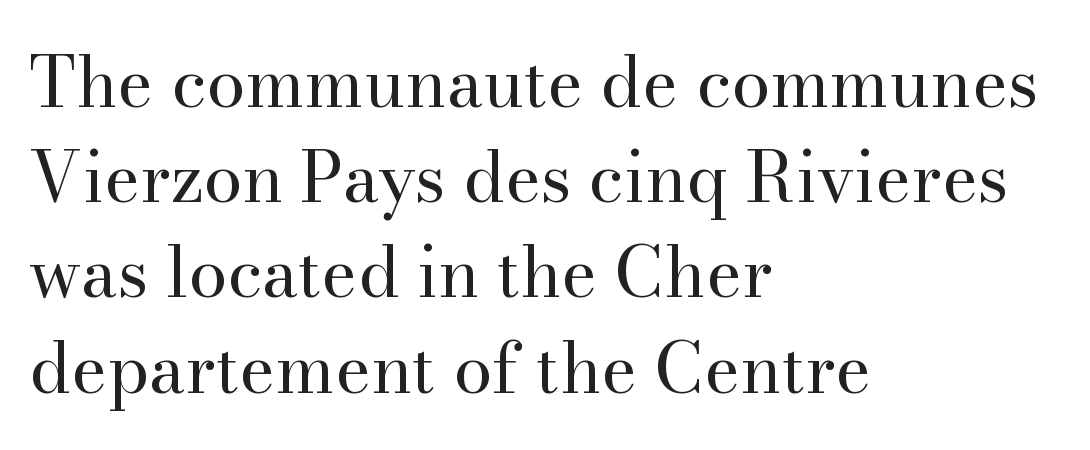
The rendering uses natural spacing where letterforms have individual widths. The gaps between neighbouring characters are ordinary and unremarkable. This is serif lettering, the kind often seen in printed books. The axis of the letterforms is exactly vertical. This sample keeps an unexceptional amount of space between lines.
